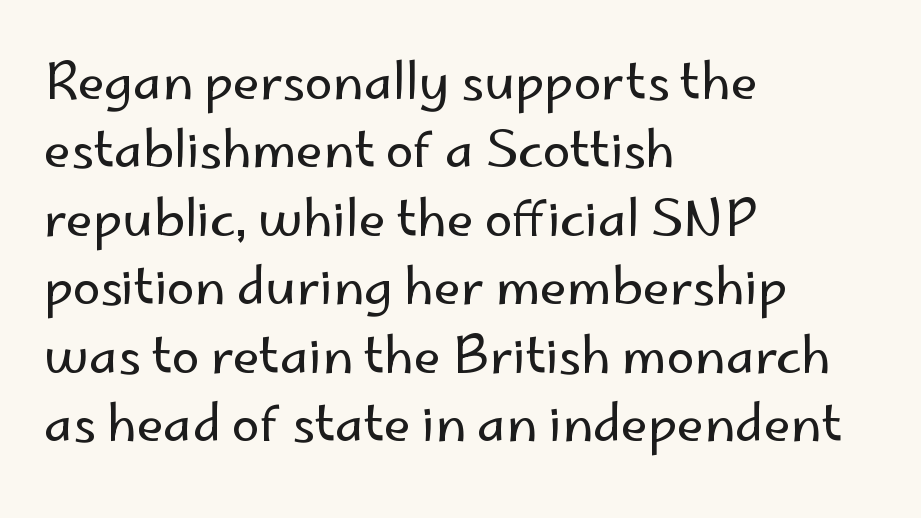
Q: Is the text bold? A: No.
Q: Is the text italic (slanted)? A: No, it is upright.
Q: Is the typeface a serif or a sans-serif typeface? A: Sans-serif.
Q: Is the text underlined? A: No.
Q: How is the paragraph aligned? A: Left-aligned.
Q: Is the spacing between letters normal or unusually wide? A: Normal.
Q: Is the spacing between lines tight, normal or loose? A: Normal.
Q: Width (condensed, normal, or wide)? A: Normal.
Q: Stroke contrast? A: Low.
Q: x-height? A: Small.
Q: Monospaced? A: No.
